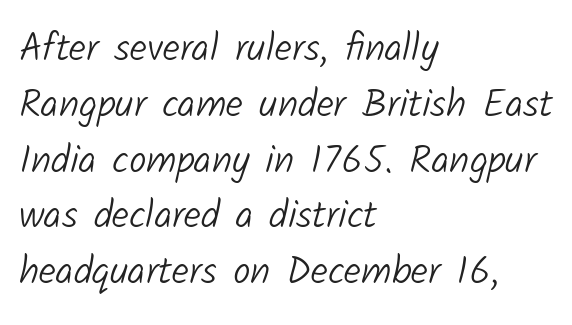
The image shows 39 px light sans-serif type; set left-aligned, normal line spacing (1.43x), normal letter spacing, not underlined; low stroke contrast and a medium x-height.
